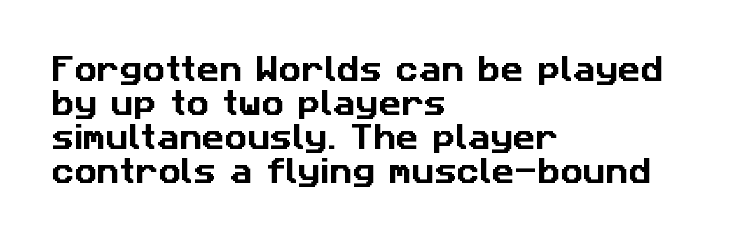
Does extra space separate the letters? No, they use regular spacing. A bare baseline throughout the passage. Caption: multi-line text, flush left, ragged right. Think of a printed novel: that variable character pitch is what you see here. Check where the strokes stop: nothing finishes them off — pure sans.
